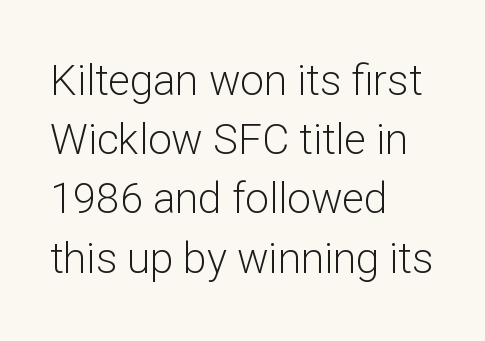
The image shows 42 px light sans-serif type, upright; set left-aligned, normal line spacing (1.41x), normal letter spacing, not underlined; low stroke contrast and a medium x-height.
